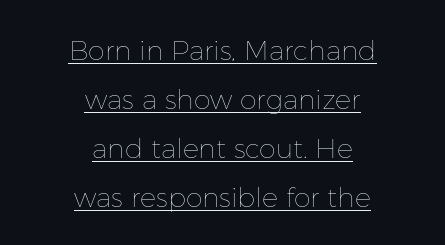
The image shows 27 px text type, upright; set centered, line spacing 1.81x, normal letter spacing, underlined.
